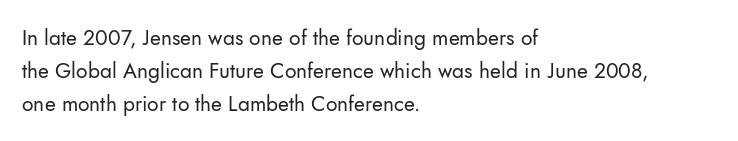
{"italic": "no", "bold": "no", "underline": "no", "align": "left", "line_spacing": "normal", "line_spacing_ratio": 1.57, "letter_spacing": "normal", "letter_spacing_em": 0.0, "glyph_px": 21}
